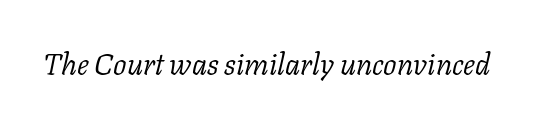
{"serif": "yes", "italic": "yes", "lean": "right", "slant_degrees": 11, "bold": "no", "weight": "light", "width": "normal", "stroke_contrast": "low", "x_height": "medium", "monospaced": "no", "underline": "no", "letter_spacing": "normal", "letter_spacing_em": 0.0, "glyph_px": 30}
